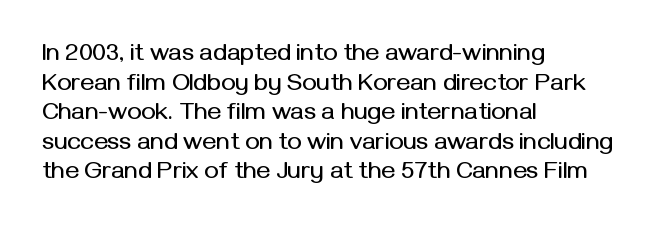
{"italic": "no", "underline": "no", "align": "left", "line_spacing_ratio": 1.23, "letter_spacing": "normal", "letter_spacing_em": 0.0, "glyph_px": 24}
